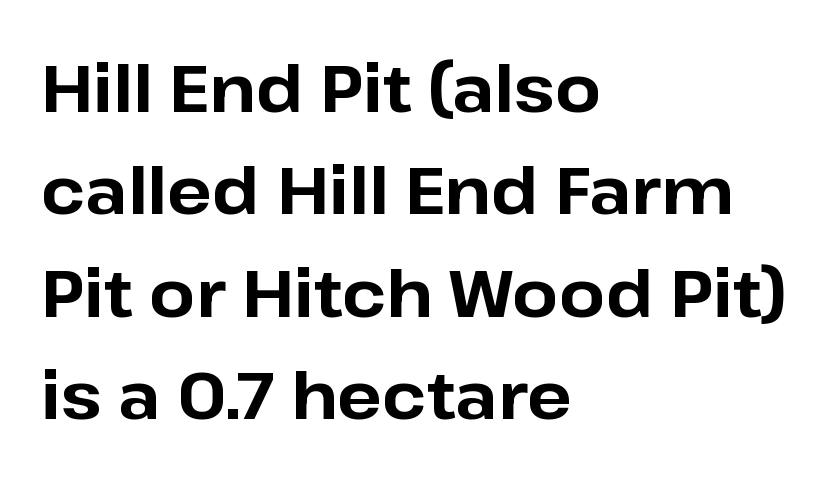
Observe the ordinary spacing: letters are neighbours, not strangers. In terms of leading, this rendering sits right in the middle. No word sits above an underline. Strong, thick strokes mark this as bold type. These lines stack with their left ends in a neat column.
